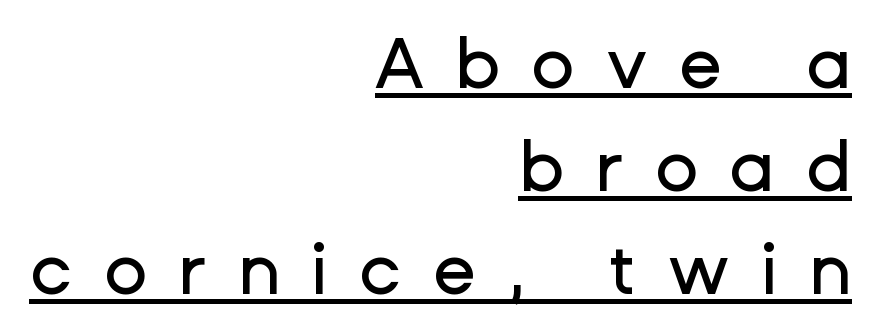
{"serif": "no", "italic": "no", "width": "normal", "stroke_contrast": "low", "x_height": "medium", "monospaced": "no", "underline": "yes", "align": "right", "line_spacing": "normal", "line_spacing_ratio": 1.45, "letter_spacing": "wide", "letter_spacing_em": 0.44, "glyph_px": 71}
